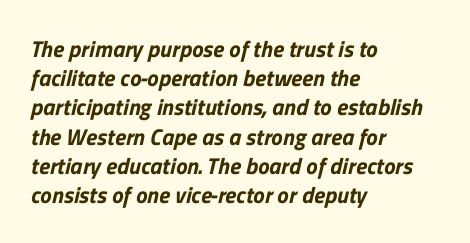
{"underline": "no", "align": "left", "line_spacing": "normal", "line_spacing_ratio": 1.27, "letter_spacing": "normal", "letter_spacing_em": 0.0, "glyph_px": 23}
